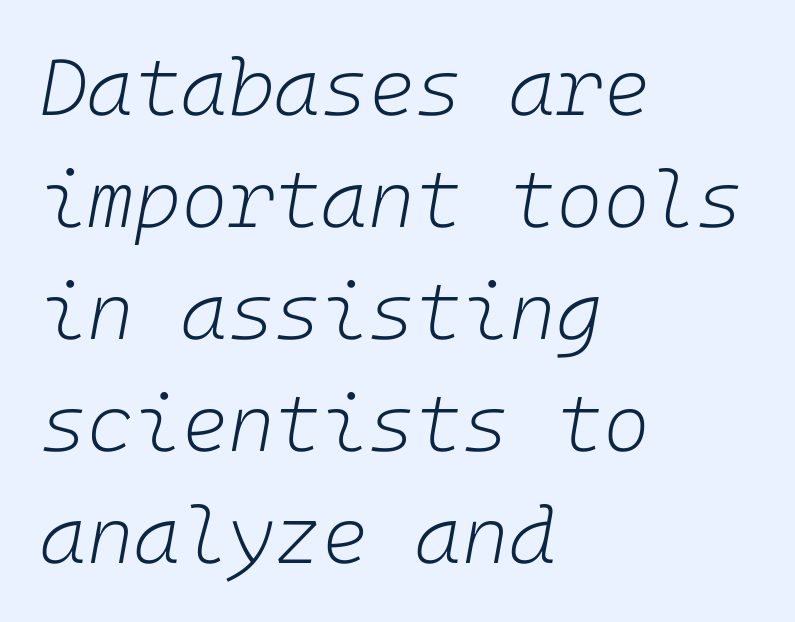
{"italic": "yes", "lean": "right", "slant_degrees": 10, "bold": "no", "weight": "light", "width": "normal", "stroke_contrast": "low", "x_height": "medium", "underline": "no", "align": "left", "line_spacing": "normal", "line_spacing_ratio": 1.4, "letter_spacing": "normal", "letter_spacing_em": 0.0, "glyph_px": 80}
